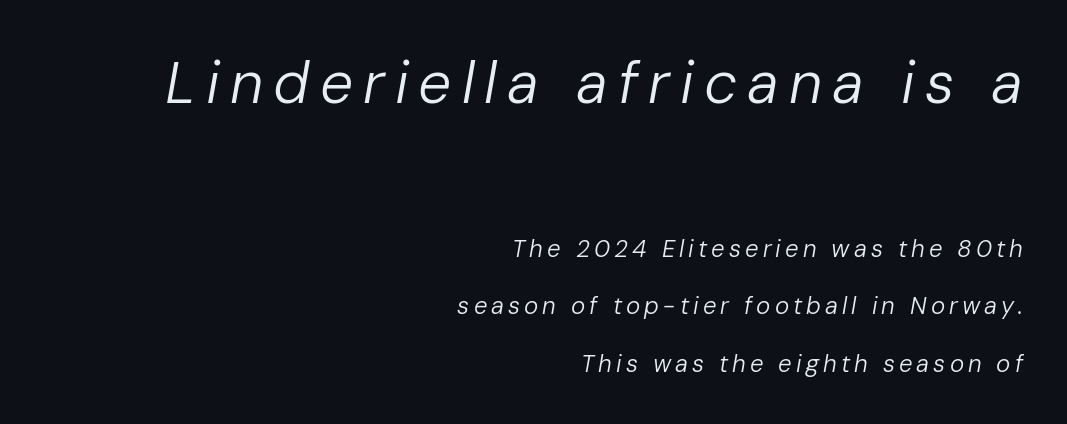
Character widths vary here, with narrow letters taking less room than wide ones. Descenders are the only things crossing below the line. Stems here are at most as thick as an everyday book face. Large over small — that's the arrangement of the two blocks here.
